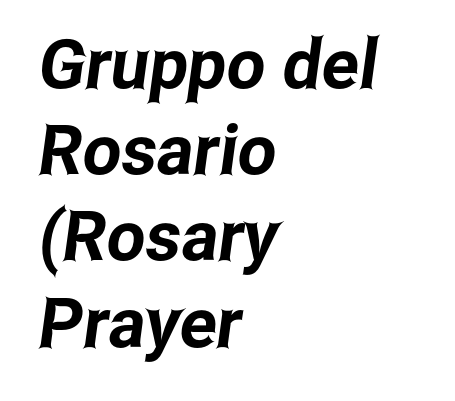
The image shows 69 px condensed sans-serif type; set left-aligned, normal line spacing (1.25x), normal letter spacing, not underlined; low stroke contrast and a medium x-height.
